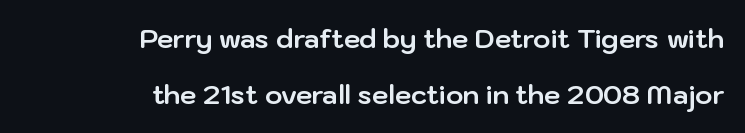
The font is running at its bold setting. The axis of the letterforms is exactly vertical. The passage shown has conventional tracking throughout. The space directly below the letters is spotless. Quick note: interline space is abundant.
